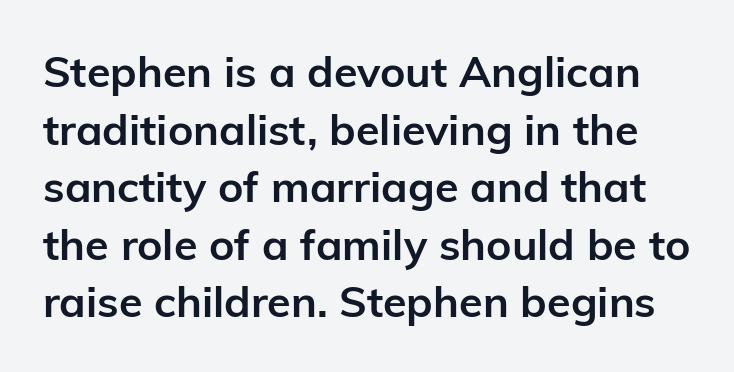
What stands out about the letter spacing? Nothing — it is the standard amount. Glance below the letters and you will spot only blank space. The glyphs in this specimen are sans serif. Notice how descenders clear the ascenders below comfortably — that's standard leading.
